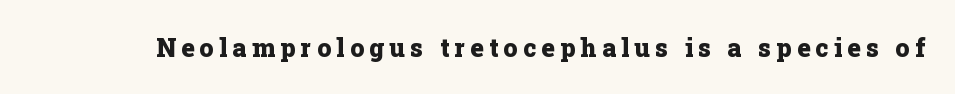
Descenders are the only things crossing below the line. Notice how the stems are strictly vertical — no italics here. On the weight axis this lands at bold, roughly 700. There is plenty of visible air inserted between adjacent glyphs.
